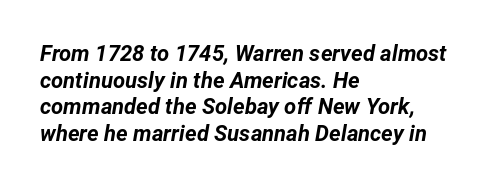
{"italic": "yes", "lean": "right", "slant_degrees": 12, "bold": "yes", "underline": "no", "align": "left", "line_spacing_ratio": 1.21, "letter_spacing": "normal", "letter_spacing_em": 0.0, "glyph_px": 22}
